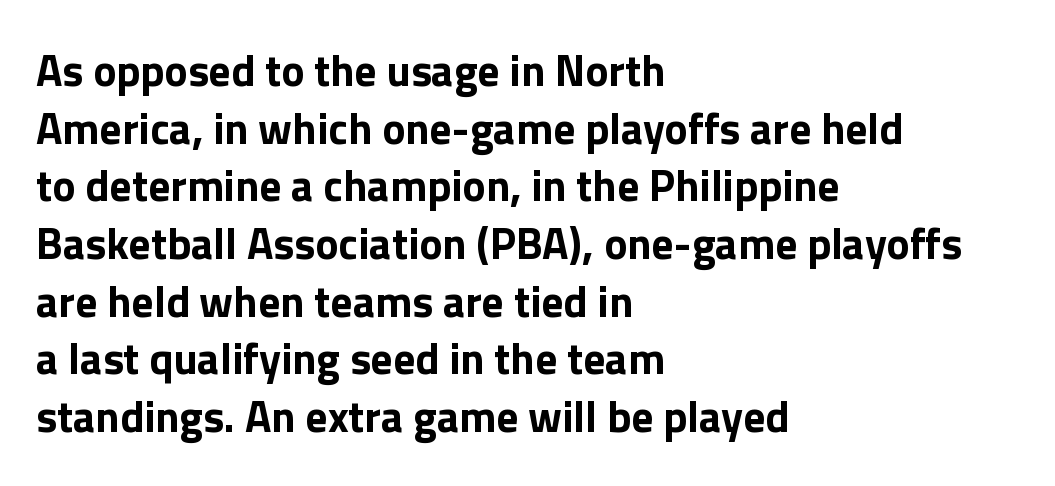
The image shows 44 px bold sans-serif type, upright; set left-aligned, normal line spacing (1.31x), normal letter spacing, not underlined; a medium x-height.
